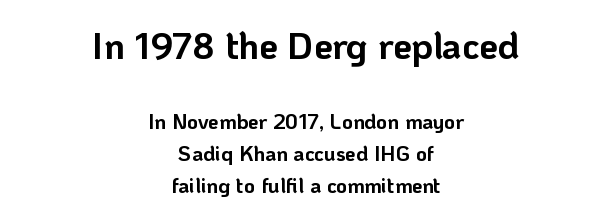
The image shows 37 px bold sans-serif type, upright; set centered, normal line spacing (1.54x), normal letter spacing, not underlined; the first (top) block is 1.76x larger; low stroke contrast and a medium x-height.
